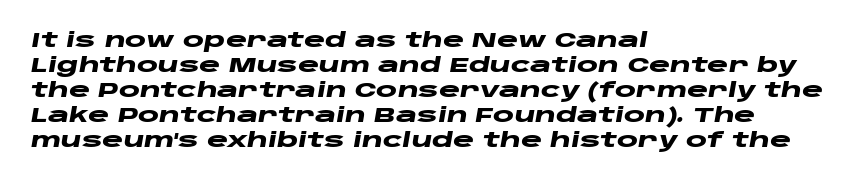
Q: Is the text bold? A: Yes.
Q: Is the text italic (slanted)? A: Yes, it leans right by about 10 degrees.
Q: Is the text underlined? A: No.
Q: How is the paragraph aligned? A: Left-aligned.
Q: Is the spacing between letters normal or unusually wide? A: Normal.
Q: Is the spacing between lines tight, normal or loose? A: Normal.
